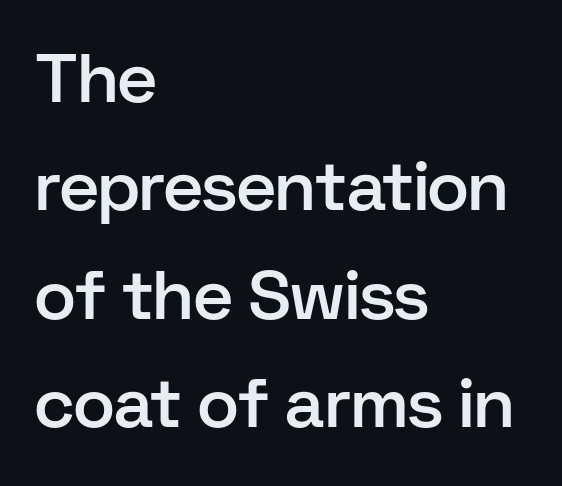
Q: Is the text bold? A: Semi-bold.
Q: Is the text italic (slanted)? A: No, it is upright.
Q: Is the typeface a serif or a sans-serif typeface? A: Sans-serif.
Q: Is the text underlined? A: No.
Q: How is the paragraph aligned? A: Left-aligned.
Q: Is the spacing between letters normal or unusually wide? A: Normal.
Q: Is the spacing between lines tight, normal or loose? A: Normal.
Q: Width (condensed, normal, or wide)? A: Normal.
Q: Stroke contrast? A: Low.
Q: x-height? A: Medium.
Q: Monospaced? A: No.
